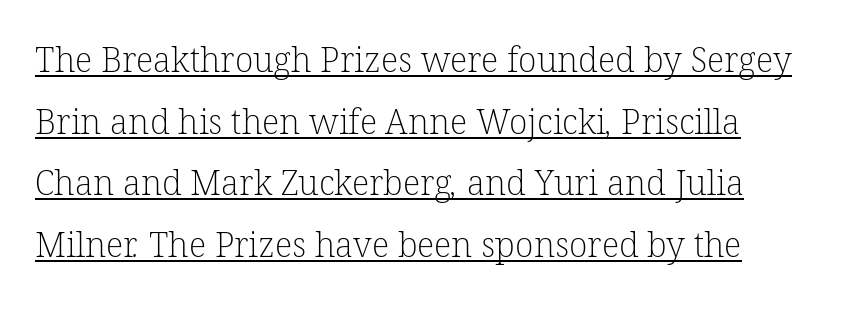
The image shows 34 px light serif type; set left-aligned, line spacing 1.81x, normal letter spacing, underlined; low stroke contrast and a medium x-height.
